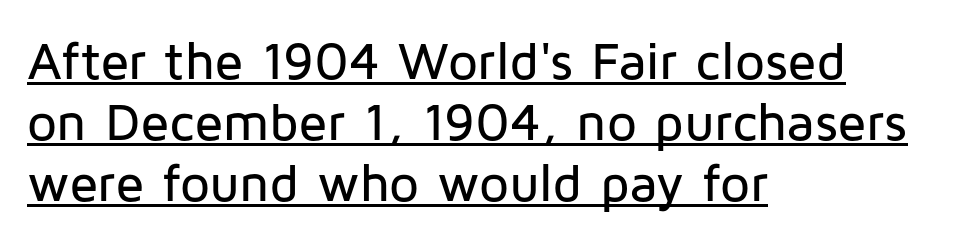
Q: Is the text italic (slanted)? A: No, it is upright.
Q: Is the typeface a serif or a sans-serif typeface? A: Sans-serif.
Q: Is the text underlined? A: Yes.
Q: How is the paragraph aligned? A: Left-aligned.
Q: Is the spacing between letters normal or unusually wide? A: Normal.
Q: Is the spacing between lines tight, normal or loose? A: Tight.
Q: Width (condensed, normal, or wide)? A: Normal.
Q: Stroke contrast? A: Low.
Q: x-height? A: Medium.
Q: Monospaced? A: No.
